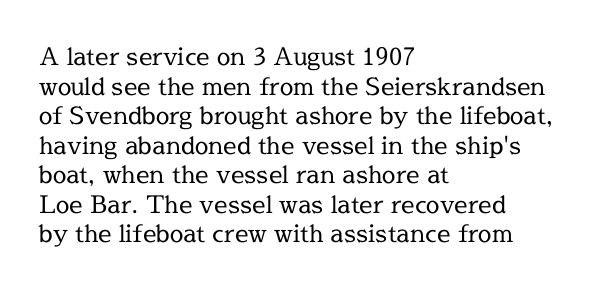
Q: Is the text bold? A: No.
Q: Is the text italic (slanted)? A: No, it is upright.
Q: Is the text underlined? A: No.
Q: How is the paragraph aligned? A: Left-aligned.
Q: Is the spacing between letters normal or unusually wide? A: Normal.
